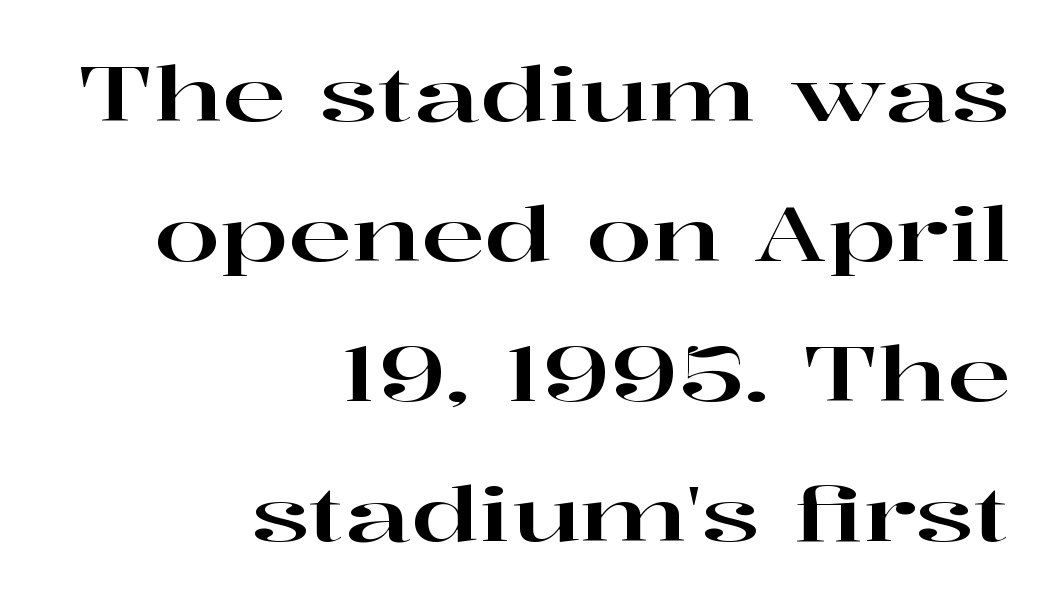
Just letters on the line, the space beneath them empty. The passage shown is typed in a proportional face where columns would drift. Short note: letters normally spaced. The glyphs in this specimen are seriffed. The lettering holds an erect, upright posture throughout. All the whitespace from short lines collects on the left.
